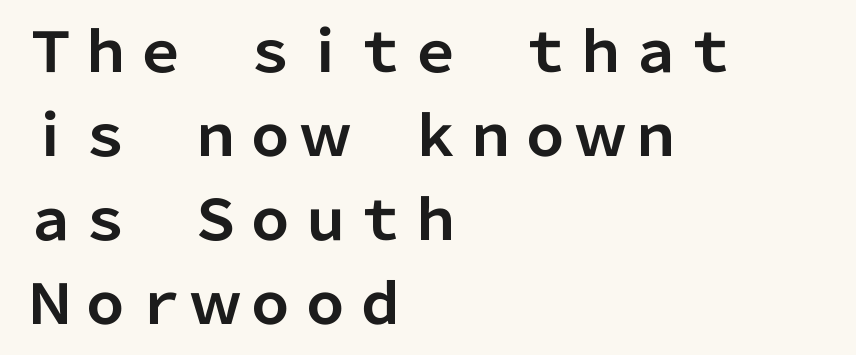
Q: Is the text bold? A: Yes.
Q: Is the text italic (slanted)? A: No, it is upright.
Q: Is the typeface a serif or a sans-serif typeface? A: Sans-serif.
Q: Is the text underlined? A: No.
Q: How is the paragraph aligned? A: Left-aligned.
Q: Is the spacing between letters normal or unusually wide? A: Normal.
Q: Is the spacing between lines tight, normal or loose? A: Normal.
Q: Width (condensed, normal, or wide)? A: Normal.
Q: Stroke contrast? A: Low.
Q: x-height? A: Medium.
Q: Monospaced? A: No.
